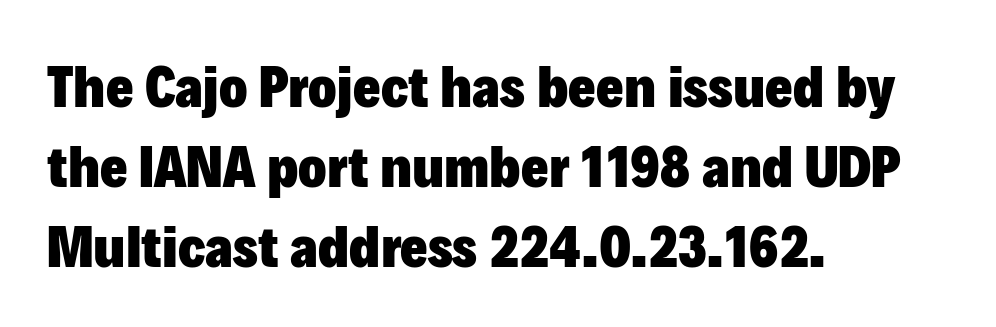
Just letters on the line, the space beneath them empty. A full-strength bold gives these letters their thick strokes. Proportional: the letters do not fall into vertical columns. There is no visible air inserted between adjacent glyphs.
